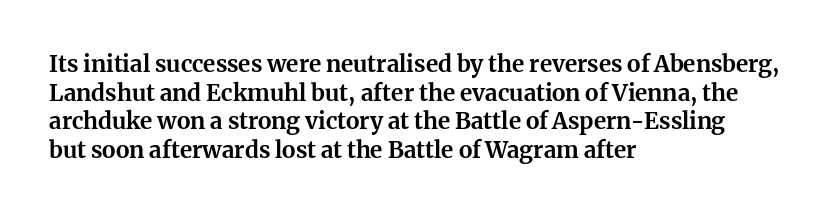
{"italic": "no", "bold": "yes", "underline": "no", "align": "left", "line_spacing_ratio": 1.24, "letter_spacing": "normal", "letter_spacing_em": 0.0, "glyph_px": 23}
